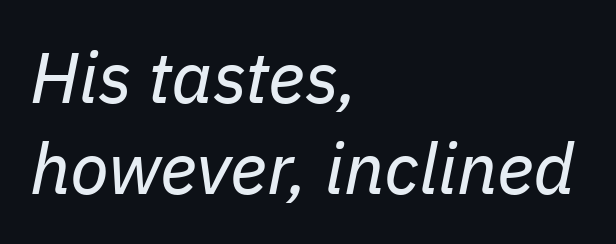
Anything drawn beneath the words? Only blank space. The axis of the letterforms is tilted away from vertical. Compared with a typical body face, this is equally light or lighter still. The lines are quadded left. How are the letters spaced? Ordinarily, with no added tracking. Do the characters align in a grid? No, the font is proportional.
